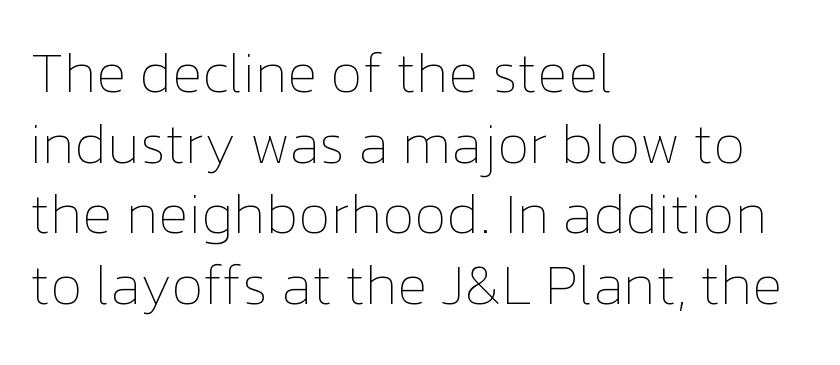
{"italic": "no", "bold": "no", "weight": "thin", "width": "normal", "stroke_contrast": "low", "x_height": "medium", "monospaced": "no", "underline": "no", "align": "left", "line_spacing": "normal", "line_spacing_ratio": 1.26, "letter_spacing": "normal", "letter_spacing_em": 0.0, "glyph_px": 56}
